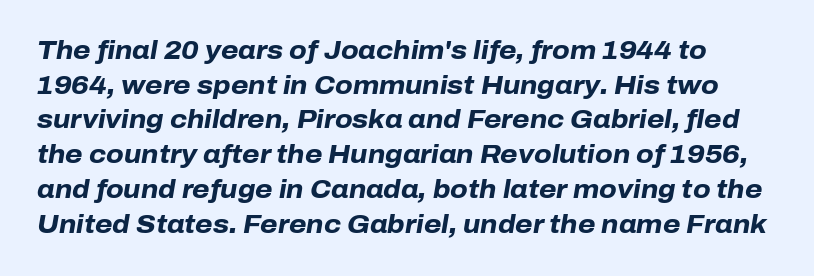
{"italic": "yes", "lean": "right", "slant_degrees": 10, "bold": "yes", "underline": "no", "line_spacing": "normal", "line_spacing_ratio": 1.39, "letter_spacing": "normal", "letter_spacing_em": 0.0, "glyph_px": 25}
